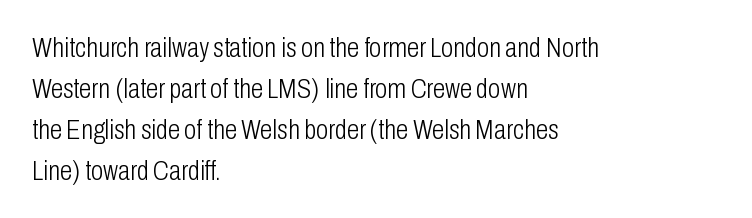
The image shows 28 px light, condensed sans-serif type, upright; set left-aligned, normal line spacing (1.46x), normal letter spacing, not underlined; low stroke contrast and a medium x-height.
